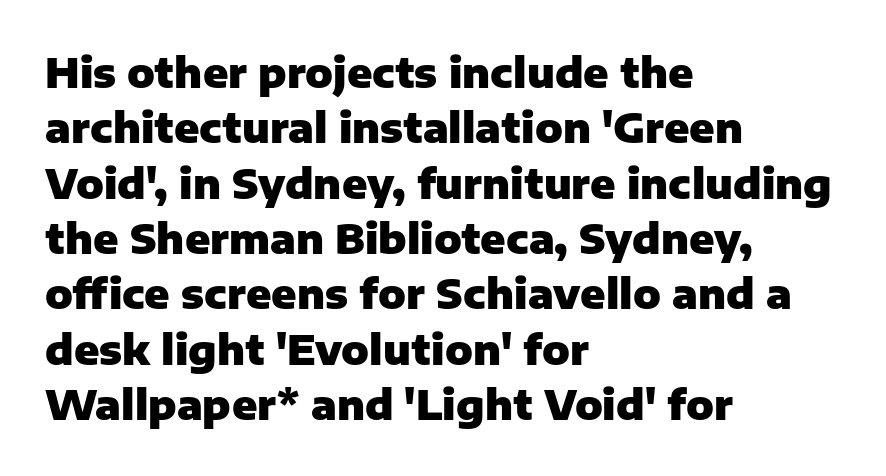
The line texture is even and compact thanks to regular tracking. Unlike italic type, these characters show no tilt at all. Spacing verdict: proportional, widths tailored to each character. Descender tails drop into unmarked territory. All the whitespace from short lines collects on the right. Regular leading.
